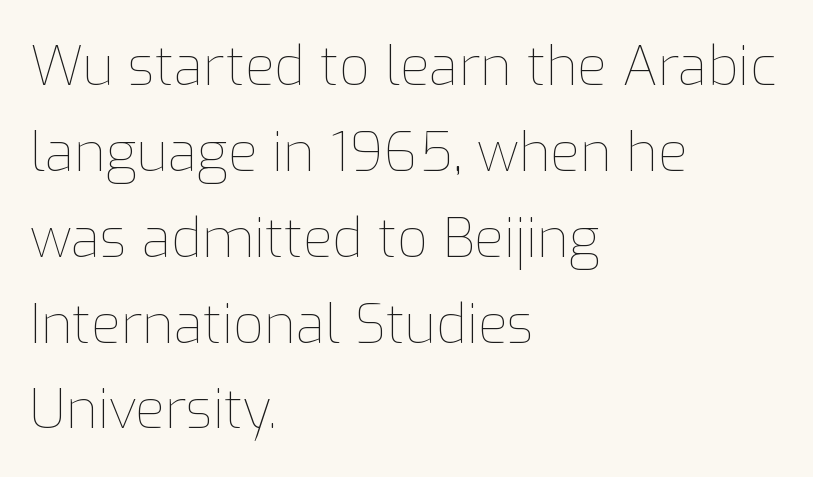
Does the lettering tilt? It doesn't — this is upright. Spacing verdict: proportional, widths tailored to each character. Every row of glyphs begins at an identical x-position on the left. Words appear dense and cohesive because spacing is normal. Regarding leading, the lines here are spaced in the standard way.
